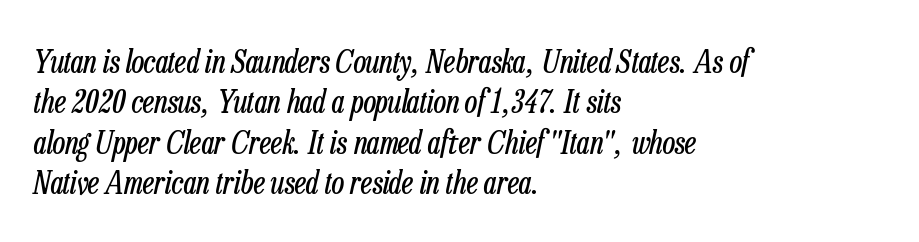
The image shows 31 px regular-weight, condensed type, italic (leaning right); set left-aligned, normal line spacing (1.3x), normal letter spacing, not underlined; low stroke contrast and a medium x-height.
